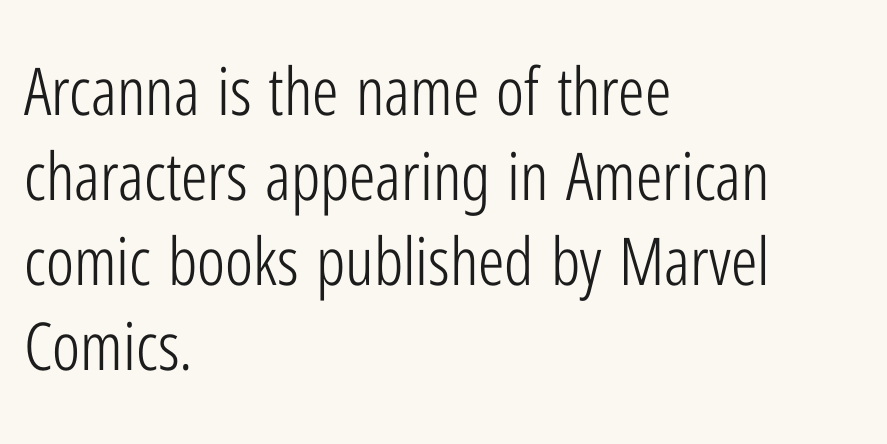
The letters stand straight up with perfectly vertical stems. The passage shown is typeset with a sans-serif family. Descender tails drop into unmarked territory. Proportional: the letters do not fall into vertical columns.
